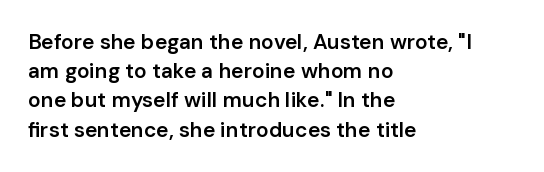
The face used here is a semibold: visibly heavier than regular, lighter than bold. Italic? Not at all — the glyphs are vertical. Default kerning and tracking; the words read as compact shapes. The paragraph shown leans on its left margin. Clear beneath every line of the passage.
